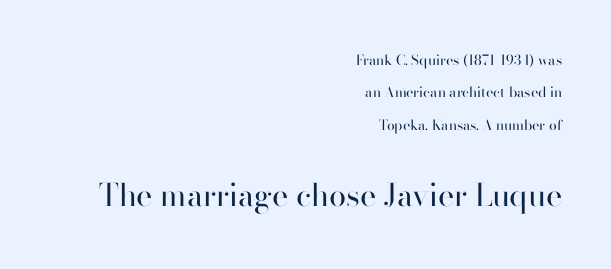
{"serif": "no", "italic": "no", "bold": "no", "weight": "regular", "width": "normal", "stroke_contrast": "high", "x_height": "small", "monospaced": "no", "underline": "no", "align": "right", "line_spacing": "loose", "line_spacing_ratio": 2.32, "letter_spacing": "normal", "letter_spacing_em": 0.0, "larger_block": "second", "size_ratio": 2.21, "glyph_px": 31}
